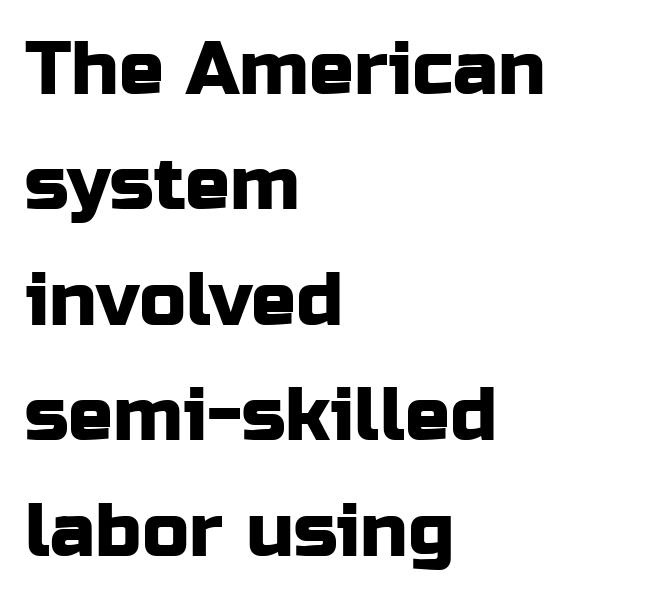
{"serif": "no", "italic": "no", "width": "normal", "stroke_contrast": "low", "x_height": "medium", "monospaced": "no", "underline": "no", "align": "left", "line_spacing": "normal", "line_spacing_ratio": 1.54, "letter_spacing": "normal", "letter_spacing_em": 0.0, "glyph_px": 75}
